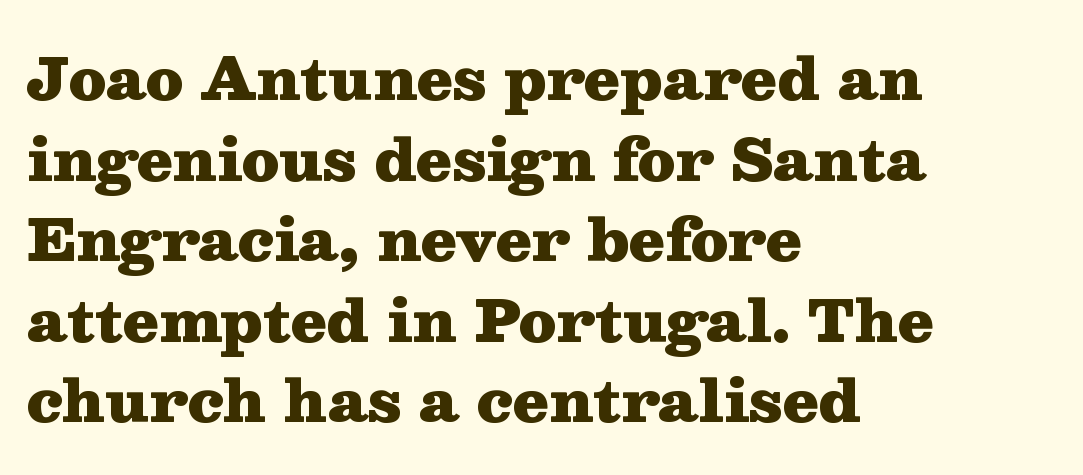
The passage shown is typed in a proportional face where columns would drift. Rule under the text: the space is simply empty. Compared with typical paragraphs, the rows here are spaced about the same. Regarding serifs, this sample has them. Nope, not italic — everything's standing straight.
